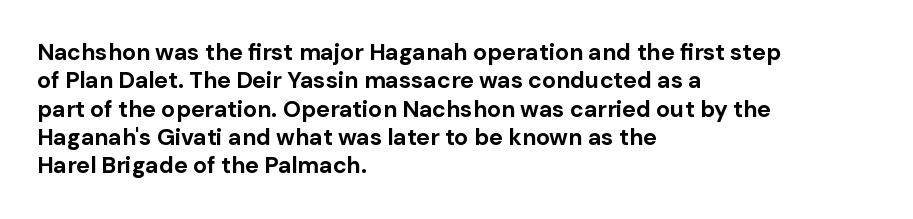
The image shows 23 px bold type, upright; set left-aligned, line spacing 1.23x, normal letter spacing, not underlined.
